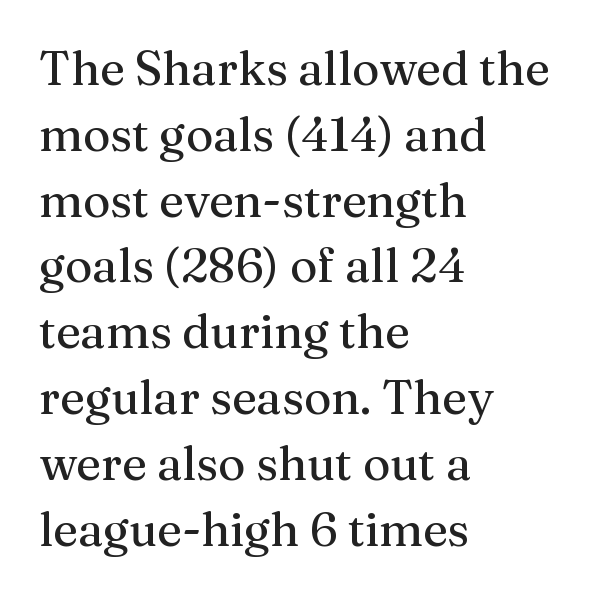
The passage is arranged the way most books set body copy — flush left. What stands out about the letter spacing? Nothing — it is the standard amount. I'd call this a serif setting — the letters wear small feet. The string is rendered with underlining switched off. Rows of type keep a routine distance in the vertical direction.
